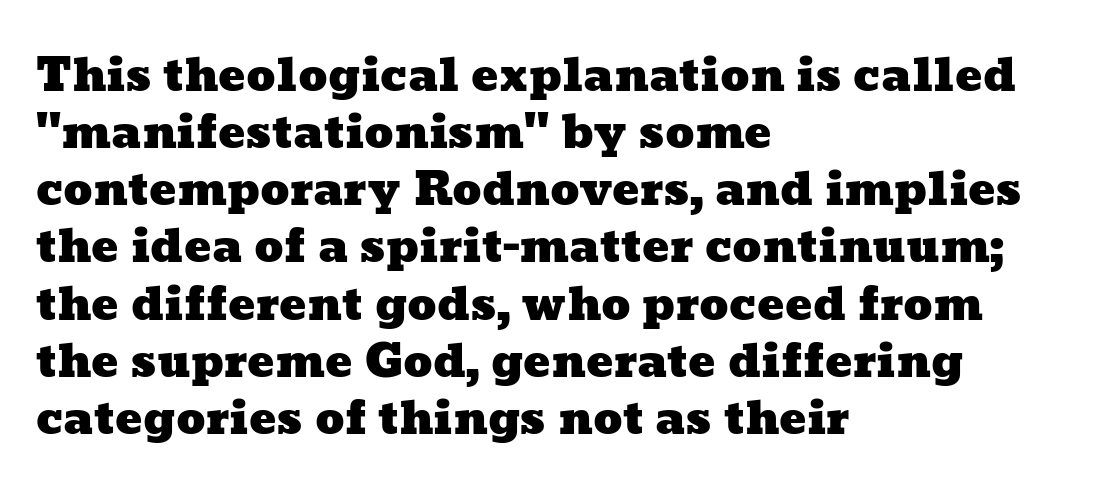
{"width": "wide", "stroke_contrast": "low", "x_height": "medium", "monospaced": "no", "underline": "no", "align": "left", "line_spacing": "normal", "line_spacing_ratio": 1.27, "letter_spacing": "normal", "letter_spacing_em": 0.0, "glyph_px": 45}
